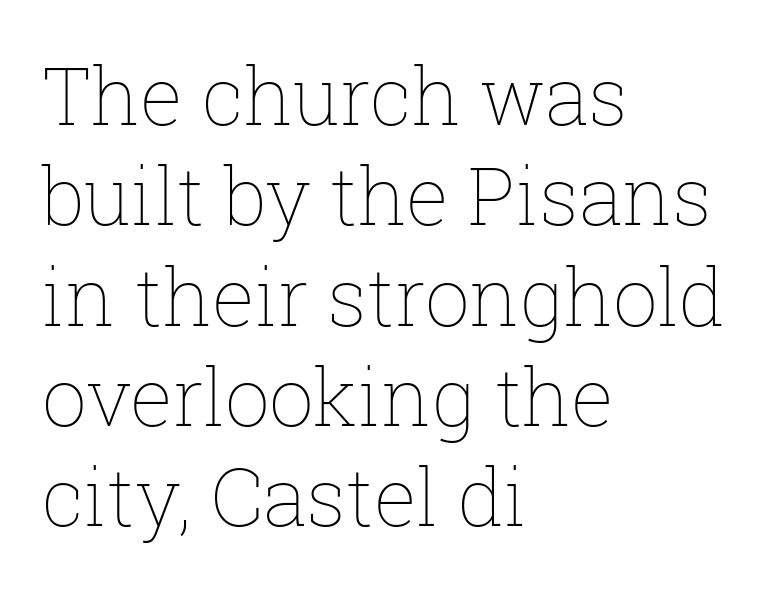
The rendering keeps characters at their native spacing. This sample has the flowing, uneven cadence of proportional lettering. The space between consecutive lines is moderate. Letters have the restrained weight of plain body copy at most. Italic? Not at all — the glyphs are vertical. Glance below the letters and you will spot only blank space.
